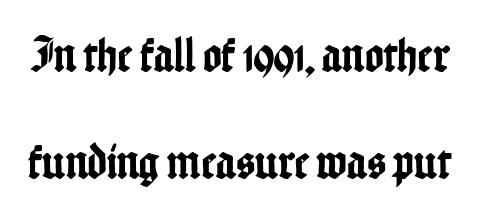
The image shows 50 px condensed sans-serif type, upright; set loose line spacing (2.14x), normal letter spacing, not underlined; low stroke contrast and a medium x-height.
